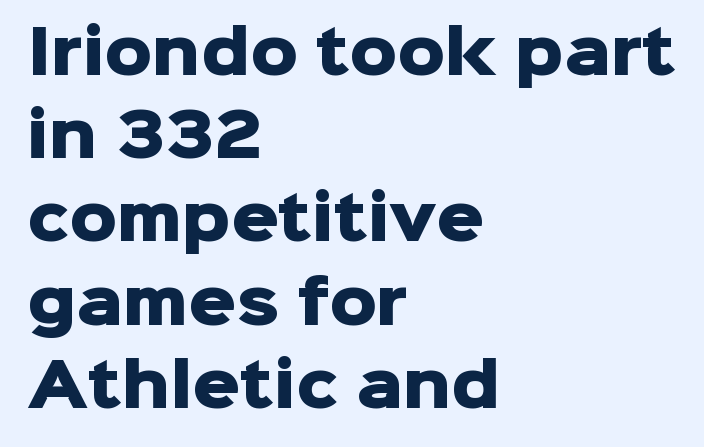
The image shows 59 px heavy sans-serif type, upright; set left-aligned, normal line spacing (1.41x), normal letter spacing, not underlined; low stroke contrast and a medium x-height.
